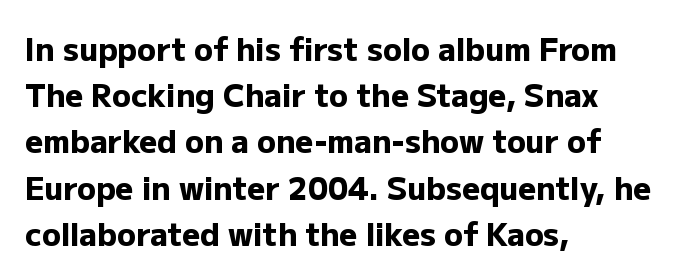
Q: Is the text bold? A: Yes.
Q: Is the text italic (slanted)? A: No, it is upright.
Q: Is the typeface a serif or a sans-serif typeface? A: Sans-serif.
Q: Is the text underlined? A: No.
Q: How is the paragraph aligned? A: Left-aligned.
Q: Is the spacing between letters normal or unusually wide? A: Normal.
Q: Is the spacing between lines tight, normal or loose? A: Normal.
Q: Width (condensed, normal, or wide)? A: Normal.
Q: Stroke contrast? A: Low.
Q: x-height? A: Medium.
Q: Monospaced? A: No.
